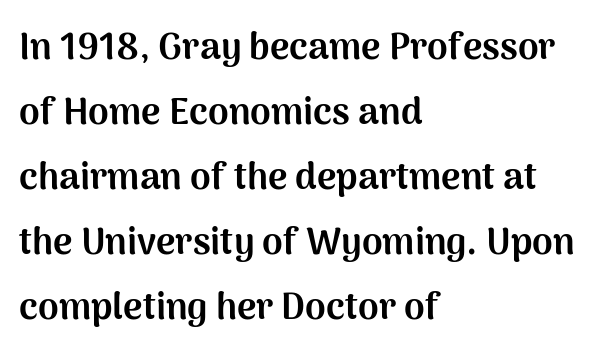
Q: Is the text bold? A: Yes.
Q: Is the text italic (slanted)? A: No, it is upright.
Q: Is the typeface a serif or a sans-serif typeface? A: Sans-serif.
Q: Is the text underlined? A: No.
Q: How is the paragraph aligned? A: Left-aligned.
Q: Is the spacing between letters normal or unusually wide? A: Normal.
Q: Width (condensed, normal, or wide)? A: Normal.
Q: Stroke contrast? A: Medium.
Q: x-height? A: Medium.
Q: Monospaced? A: No.
